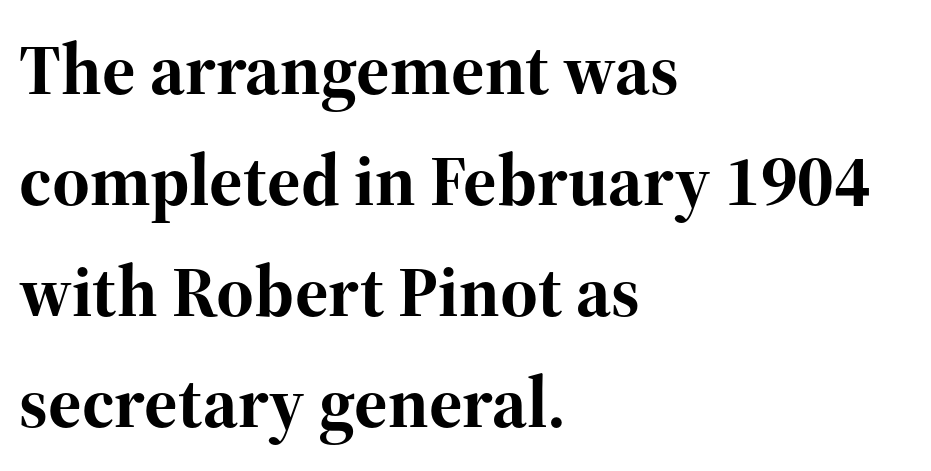
Heft: maximum for text — a bold. The letters stand straight up with perfectly vertical stems. Tracking value appears to be zero — textbook default spacing. Reading down the block, your eye returns to a fixed left position each line.
